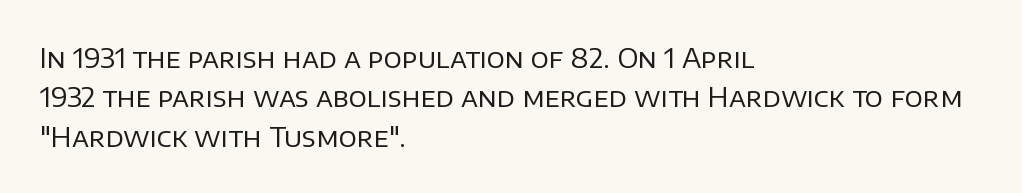
Q: Is the text bold? A: No.
Q: Is the text italic (slanted)? A: No, it is upright.
Q: Is the text underlined? A: No.
Q: How is the paragraph aligned? A: Left-aligned.
Q: Is the spacing between letters normal or unusually wide? A: Normal.
Q: Is the spacing between lines tight, normal or loose? A: Normal.
